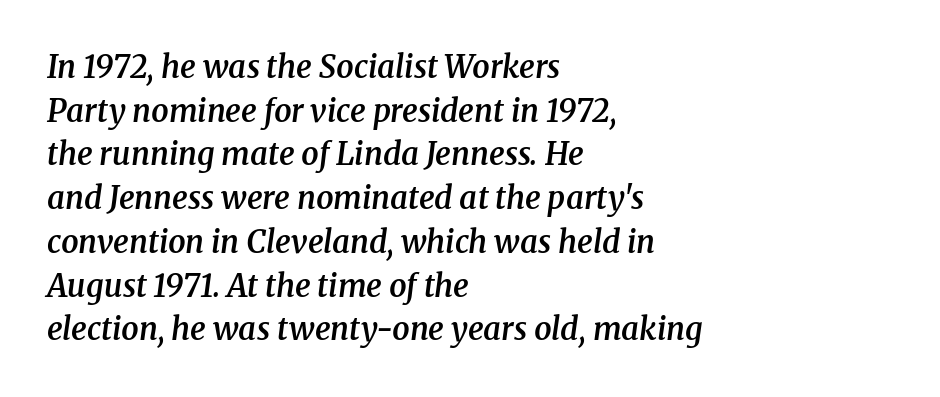
{"serif": "yes", "italic": "yes", "lean": "right", "slant_degrees": 8, "bold": "semi", "weight": "semibold", "width": "normal", "stroke_contrast": "medium", "x_height": "medium", "monospaced": "no", "underline": "no", "align": "left", "line_spacing": "normal", "line_spacing_ratio": 1.41, "letter_spacing": "normal", "letter_spacing_em": 0.0, "glyph_px": 31}
